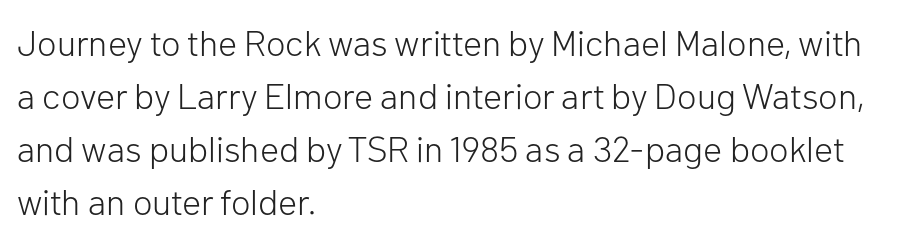
{"serif": "no", "italic": "no", "bold": "no", "weight": "light", "width": "normal", "stroke_contrast": "low", "x_height": "medium", "monospaced": "no", "underline": "no", "align": "left", "line_spacing": "normal", "line_spacing_ratio": 1.47, "letter_spacing": "normal", "letter_spacing_em": 0.0, "glyph_px": 36}
